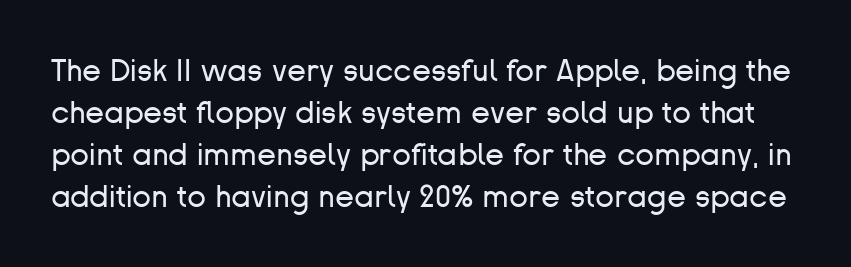
The image shows 31 px regular-weight sans-serif type, upright; set normal line spacing (1.35x), normal letter spacing, not underlined; low stroke contrast and a medium x-height.
